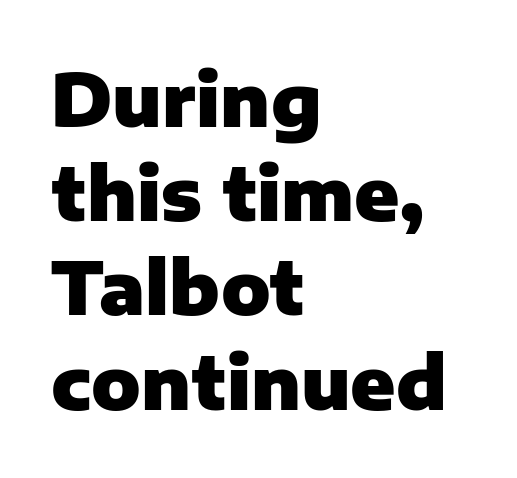
Q: Is the text bold? A: Yes.
Q: Is the text italic (slanted)? A: No, it is upright.
Q: Is the typeface a serif or a sans-serif typeface? A: Sans-serif.
Q: Is the text underlined? A: No.
Q: How is the paragraph aligned? A: Left-aligned.
Q: Is the spacing between letters normal or unusually wide? A: Normal.
Q: Is the spacing between lines tight, normal or loose? A: Normal.
Q: Width (condensed, normal, or wide)? A: Normal.
Q: Stroke contrast? A: Low.
Q: x-height? A: Medium.
Q: Monospaced? A: No.
